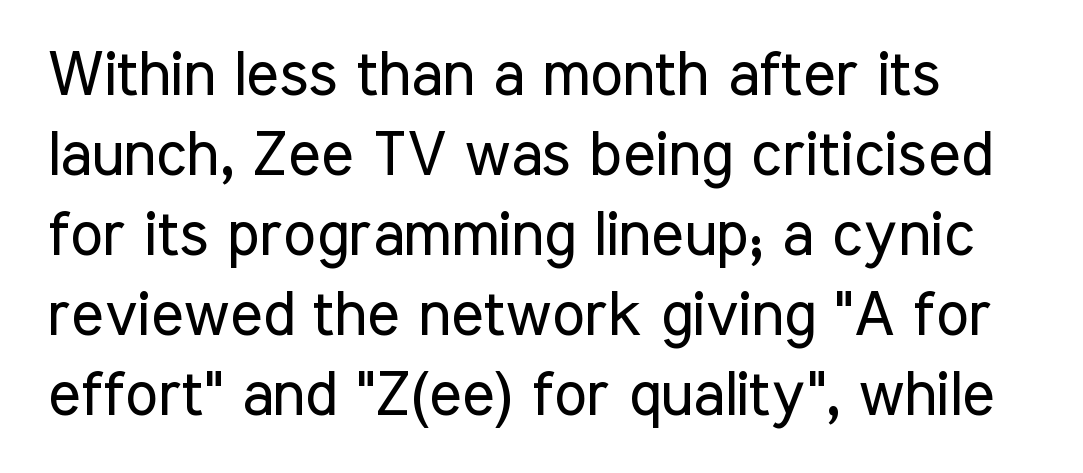
The image shows 62 px regular-weight, condensed sans-serif type, upright; set normal line spacing (1.29x), normal letter spacing, not underlined; low stroke contrast and a medium x-height.
